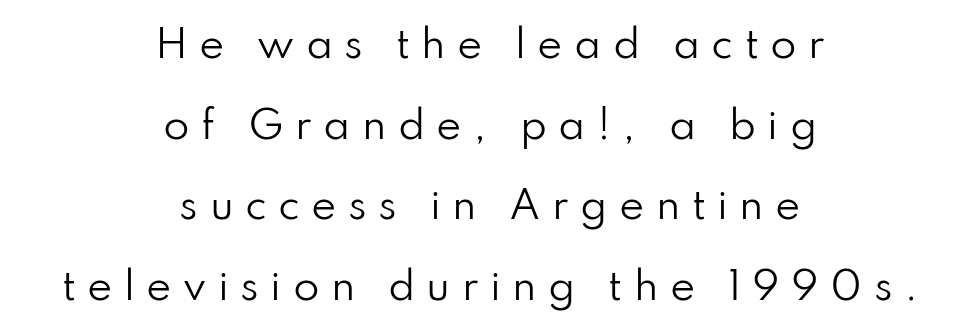
The typeface has the unassuming heft of standard copy or less. Here the designer chose a conventional face with non-uniform glyph widths. Just letters on the line, the space beneath them empty. Reading down the column, the eye jumps a long way to each next line. Are there feet on the stems? There aren't — it's a sans. Posture: vertical.
